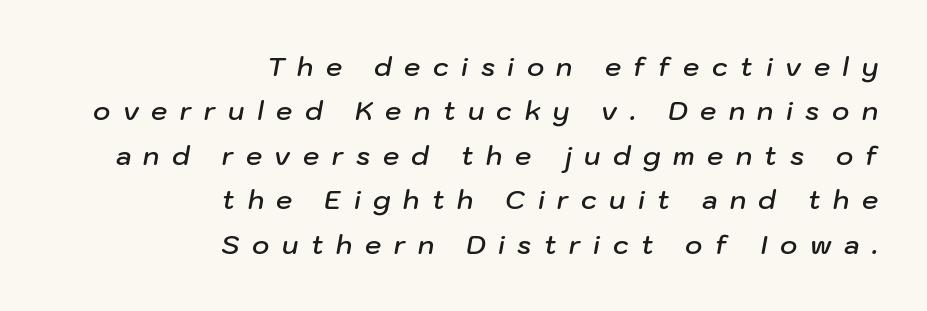
If you drew a line through each stem, it would be angled. Type without underlining. Is the letter spacing exaggerated? Yes — the characters are pushed far apart. Each line ends at the same right margin while the left side varies. The passage shown is semibold, sitting just below true bold.
